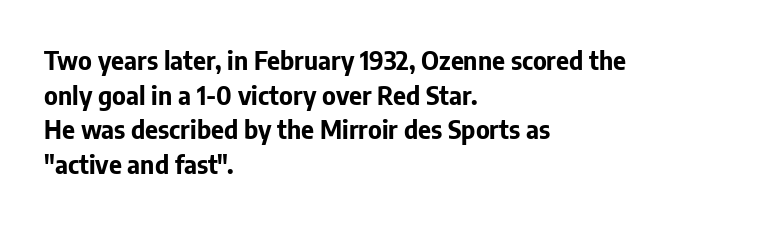
The type sits square on the baseline with zero lean. Summary of weight: heavy, a full bold. Rule under the text: the space is simply empty. Is the letter spacing exaggerated? No — it looks like the ordinary default.
